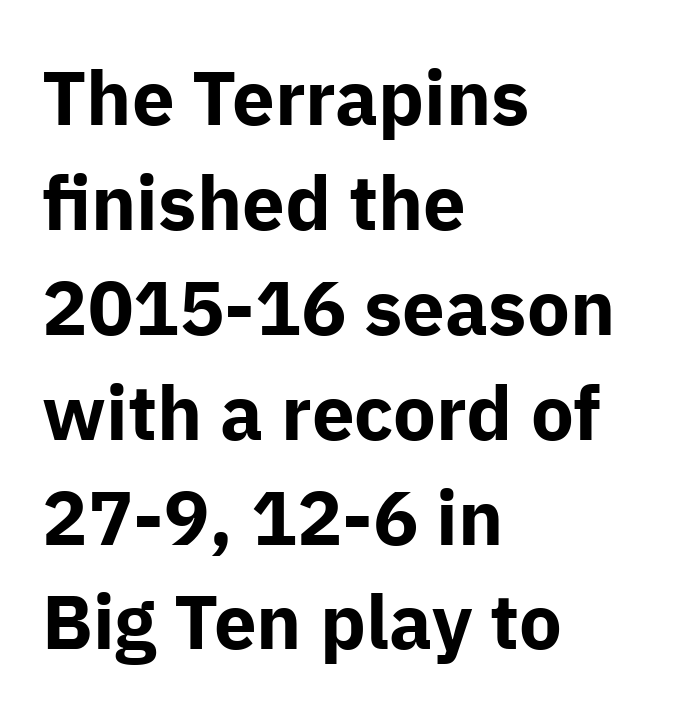
Honestly, there is no underline to notice here at all. Look at the tracking — it's just the regular setting, nothing added. The lines in this sample share a left origin and differ only in where they stop. Set as a true bold cut, around the 700 mark. Every character sits straight up, as roman type does.
